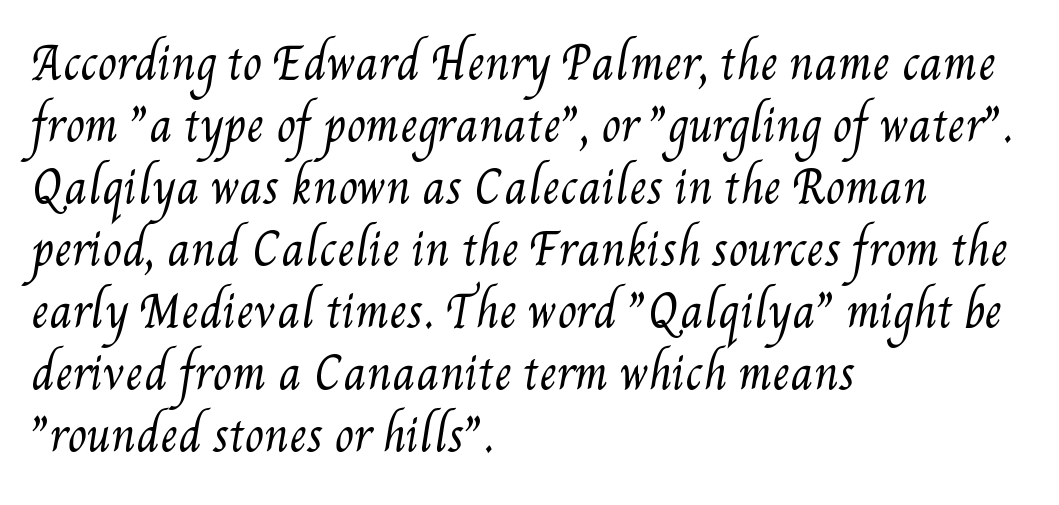
The image shows 44 px regular-weight, condensed type; set left-aligned, normal line spacing (1.41x), normal letter spacing, not underlined; medium stroke contrast and a small x-height.
